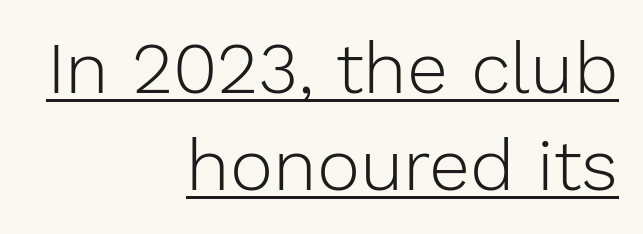
The image shows 73 px light sans-serif type, upright; set right-aligned, normal line spacing (1.33x), normal letter spacing, underlined; low stroke contrast and a medium x-height.
